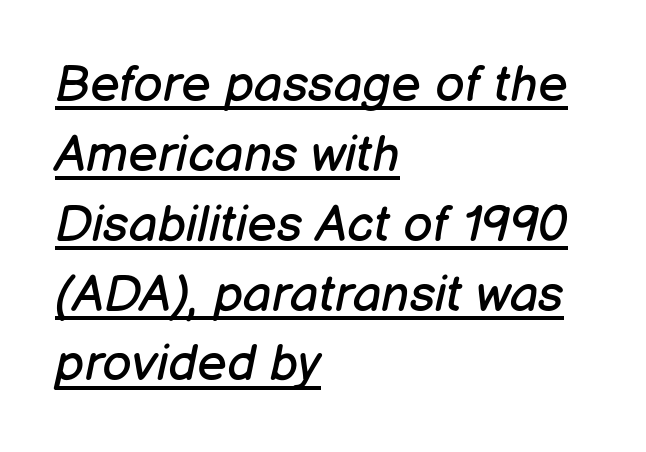
Has an underline been added? It has. The strokes carry an ordinary text weight at most. Is this a fixed-width face? No — the glyphs have proportional, varying widths. A normal amount of white space separates one row of letters from the next.
